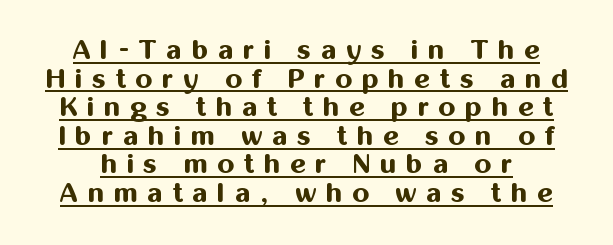
The image shows 27 px bold type, upright; set tight line spacing (1.06x), unusually wide letter spacing (+0.36 em), underlined.
